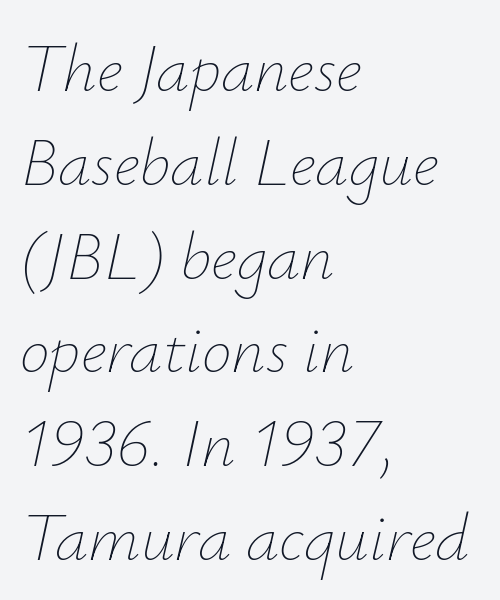
{"italic": "yes", "lean": "right", "slant_degrees": 12, "bold": "no", "weight": "thin", "width": "normal", "stroke_contrast": "low", "x_height": "small", "monospaced": "no", "underline": "no", "align": "left", "line_spacing": "normal", "line_spacing_ratio": 1.4, "letter_spacing": "normal", "letter_spacing_em": 0.0, "glyph_px": 67}
